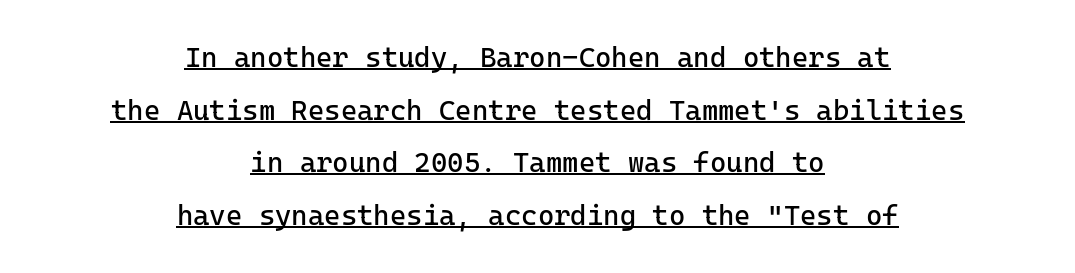
The image shows 28 px regular-weight sans-serif type, upright, monospaced; set centered, line spacing 1.88x, normal letter spacing, underlined; low stroke contrast and a medium x-height.
